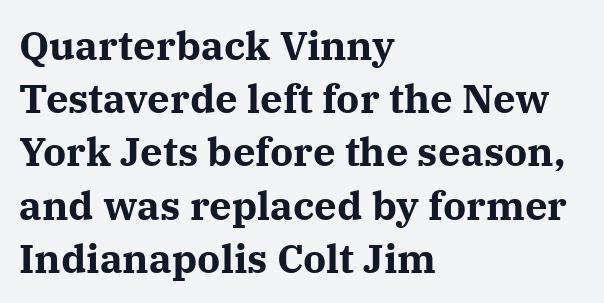
The image shows 40 px bold serif type, upright; set left-aligned, normal line spacing (1.33x), normal letter spacing, not underlined; medium stroke contrast and a medium x-height.
